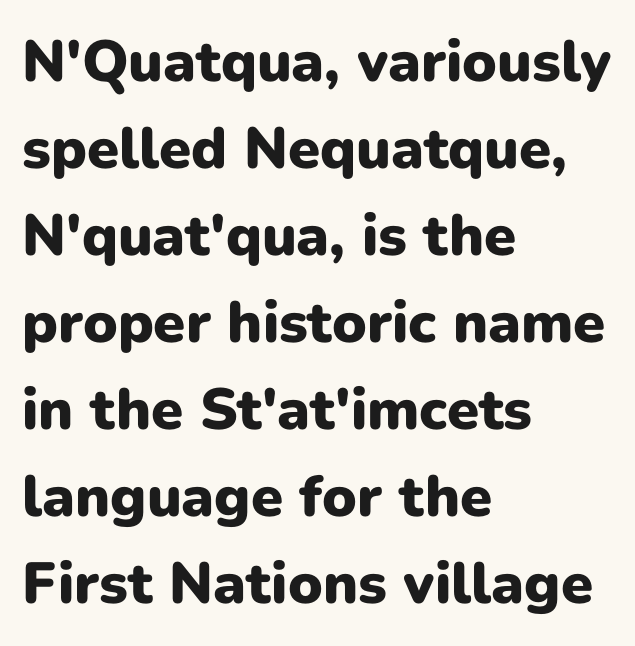
{"serif": "no", "italic": "no", "bold": "yes", "weight": "heavy", "width": "normal", "stroke_contrast": "low", "x_height": "medium", "monospaced": "no", "underline": "no", "align": "left", "line_spacing": "normal", "line_spacing_ratio": 1.5, "letter_spacing": "normal", "letter_spacing_em": 0.0, "glyph_px": 58}
